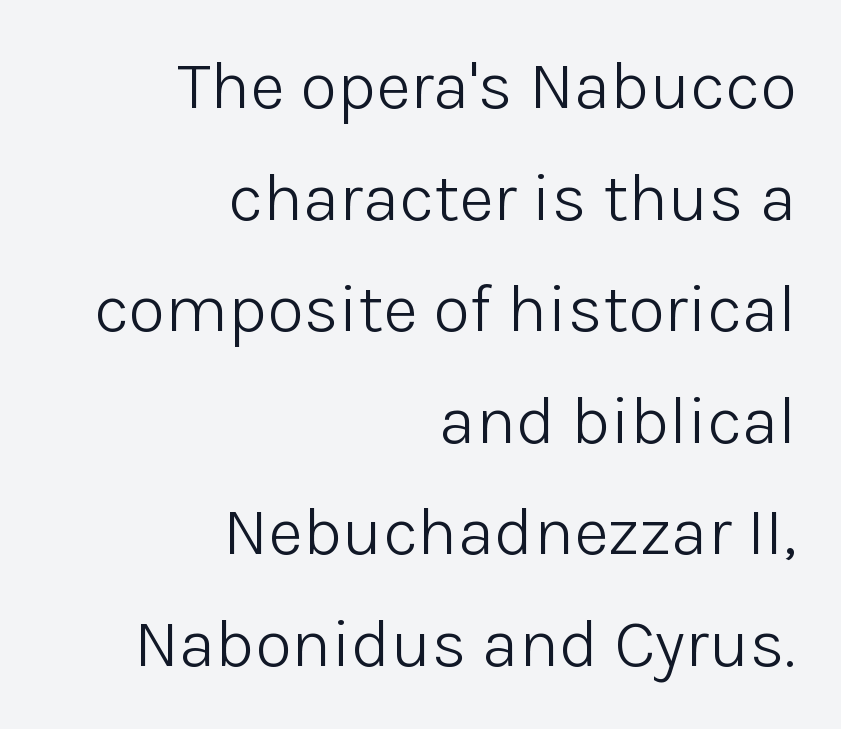
You can tell from the bare stems that sans-serif type was used. Posture: straight, roman, zero tilt. The block of text has a typical density, with ordinary space between rows. No letter is thick-stroked: the sample isn't bold. The specimen omits any rule beneath the text block's lines. The ragged edge is on the left, which tells us the setting is flush right.
